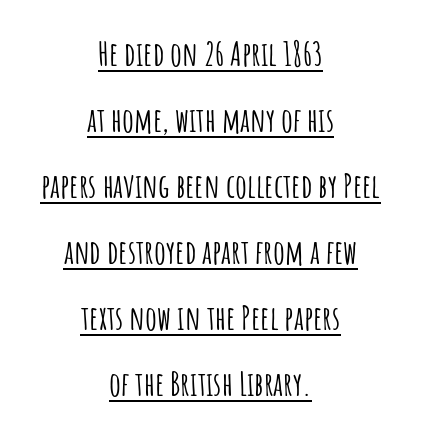
{"serif": "no", "italic": "no", "width": "condensed", "stroke_contrast": "low", "x_height": "large", "monospaced": "no", "underline": "yes", "align": "center", "line_spacing": "loose", "line_spacing_ratio": 2.0, "letter_spacing": "normal", "letter_spacing_em": 0.0, "glyph_px": 33}
